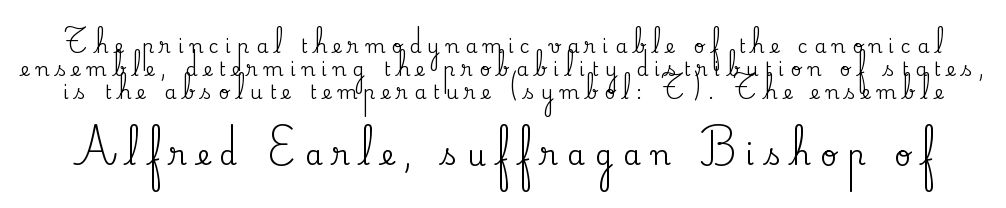
{"serif": "yes", "italic": "no", "width": "normal", "stroke_contrast": "medium", "x_height": "small", "monospaced": "no", "underline": "no", "line_spacing_ratio": 1.22, "letter_spacing": "wide", "letter_spacing_em": 0.34, "larger_block": "second", "size_ratio": 1.53, "glyph_px": 29}
